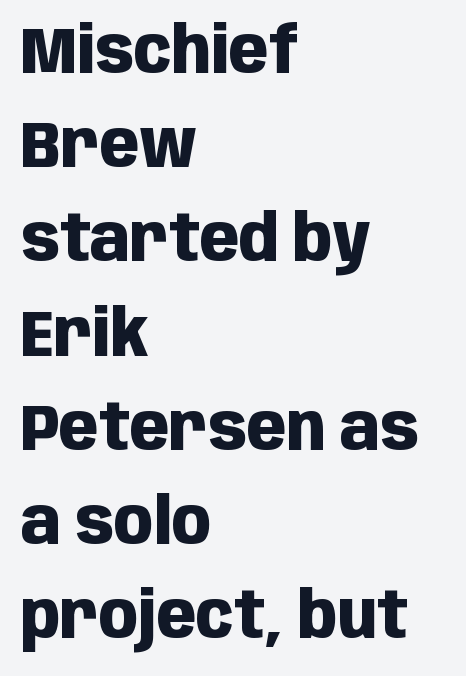
{"serif": "no", "italic": "no", "bold": "yes", "weight": "heavy", "width": "condensed", "stroke_contrast": "low", "x_height": "large", "monospaced": "no", "underline": "no", "align": "left", "line_spacing": "normal", "line_spacing_ratio": 1.45, "letter_spacing": "normal", "letter_spacing_em": 0.0, "glyph_px": 65}
